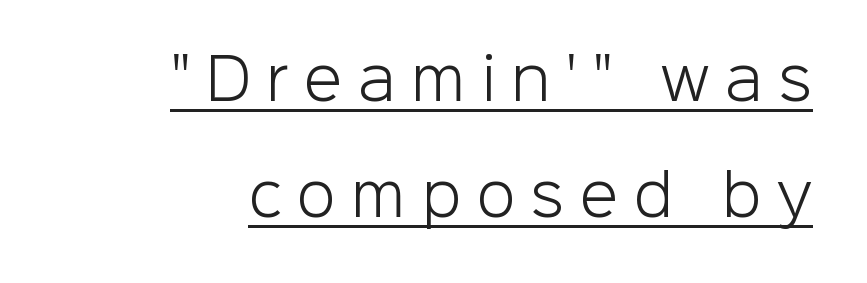
Q: Is the text bold? A: No.
Q: Is the text italic (slanted)? A: No, it is upright.
Q: Is the typeface a serif or a sans-serif typeface? A: Sans-serif.
Q: Is the text underlined? A: Yes.
Q: How is the paragraph aligned? A: Right-aligned.
Q: Is the spacing between letters normal or unusually wide? A: Unusually wide.
Q: Is the spacing between lines tight, normal or loose? A: Loose.
Q: Width (condensed, normal, or wide)? A: Normal.
Q: Stroke contrast? A: Low.
Q: x-height? A: Medium.
Q: Monospaced? A: No.
